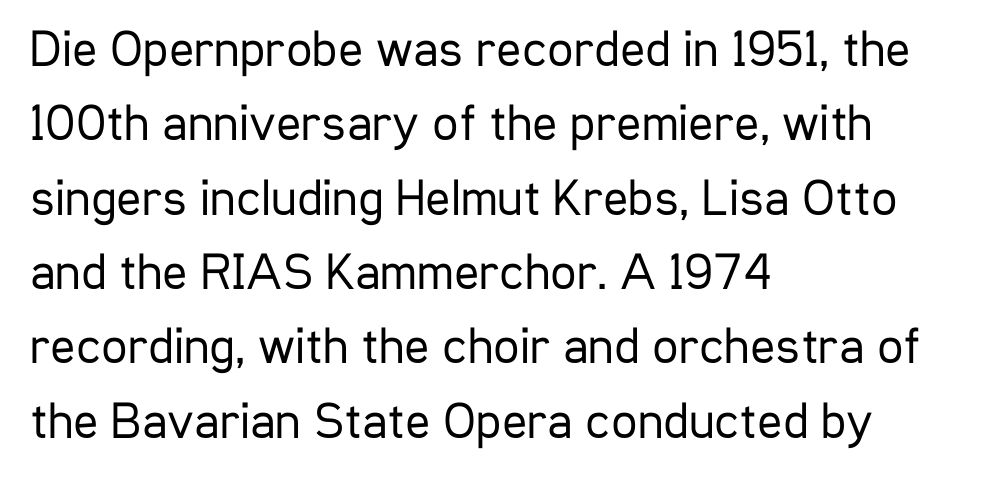
What kind of face is this? One without serifs — a sans. Leading matches the norm, producing a regular column. The face looks like a standard text weight, possibly lighter. Every stem runs plumb, perpendicular to the baseline. The specimen omits any rule beneath the text block's lines. The rendering uses natural spacing where letterforms have individual widths.
